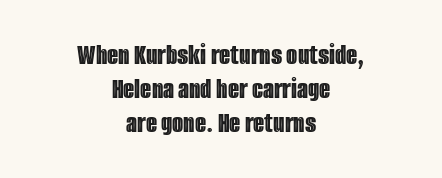
If you drew a line through each stem, it would be perfectly vertical. Each row of text sits above clean, open space. Nothing unusual about the tracking: characters are spaced as the font intends. Proportional: the letters do not fall into vertical columns.
